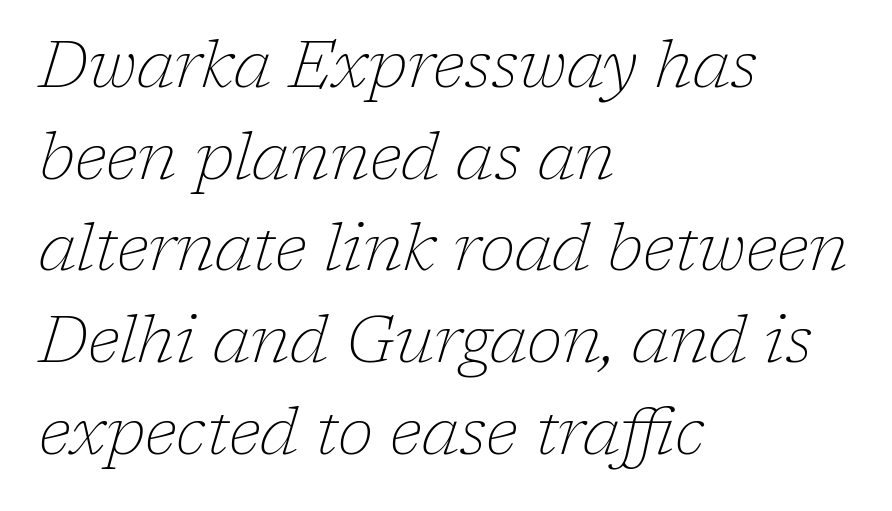
Q: Is the text bold? A: No.
Q: Is the text italic (slanted)? A: Yes, it leans right by about 17 degrees.
Q: Is the typeface a serif or a sans-serif typeface? A: Serif.
Q: Is the text underlined? A: No.
Q: How is the paragraph aligned? A: Left-aligned.
Q: Is the spacing between letters normal or unusually wide? A: Normal.
Q: Is the spacing between lines tight, normal or loose? A: Normal.
Q: Width (condensed, normal, or wide)? A: Normal.
Q: Stroke contrast? A: Low.
Q: x-height? A: Medium.
Q: Monospaced? A: No.
